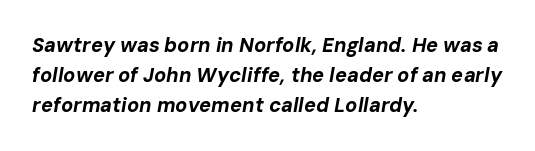
The ragged edge is on the right, which tells us the setting is flush left. The font's italic variant was chosen for this text. Type without underlining. Default kerning and tracking; the words read as compact shapes. Vertically, the passage feels balanced, rows spaced as you'd expect.
